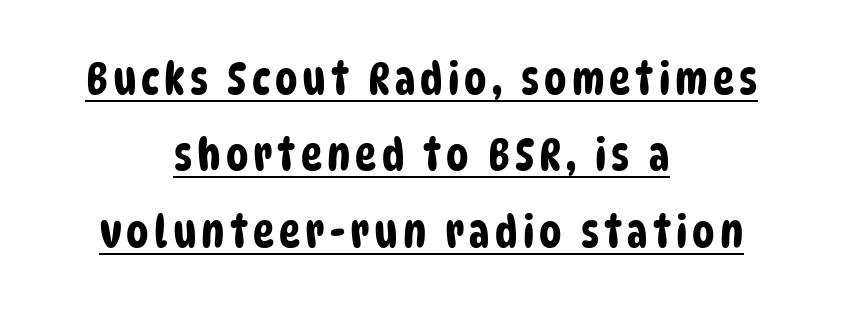
The image shows 45 px condensed sans-serif type; set centered, normal line spacing (1.7x), underlined; low stroke contrast and a large x-height.
